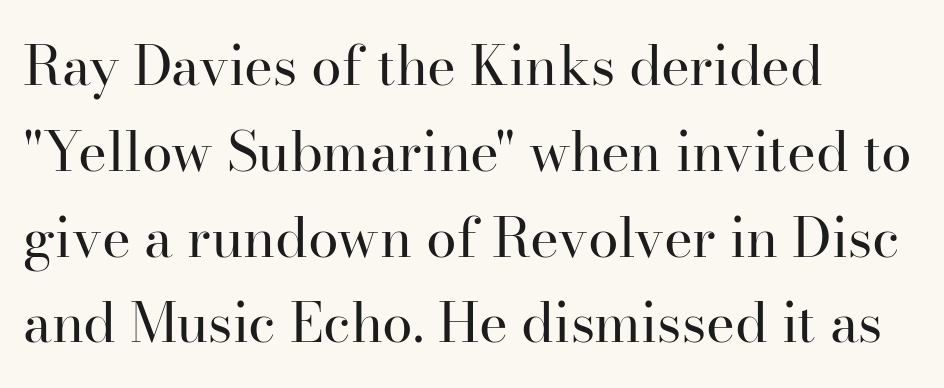
{"serif": "yes", "italic": "no", "bold": "no", "weight": "regular", "width": "normal", "stroke_contrast": "high", "x_height": "small", "monospaced": "no", "underline": "no", "align": "left", "line_spacing": "normal", "line_spacing_ratio": 1.56, "letter_spacing": "normal", "letter_spacing_em": 0.0, "glyph_px": 55}
